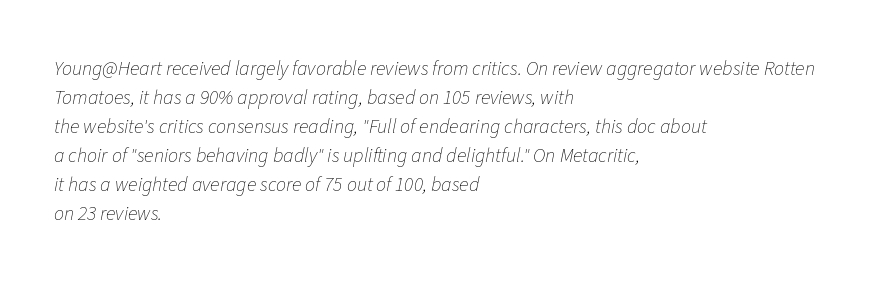
{"italic": "yes", "lean": "right", "slant_degrees": 11, "bold": "no", "underline": "no", "align": "left", "line_spacing": "normal", "line_spacing_ratio": 1.45, "letter_spacing": "normal", "letter_spacing_em": 0.0, "glyph_px": 20}
